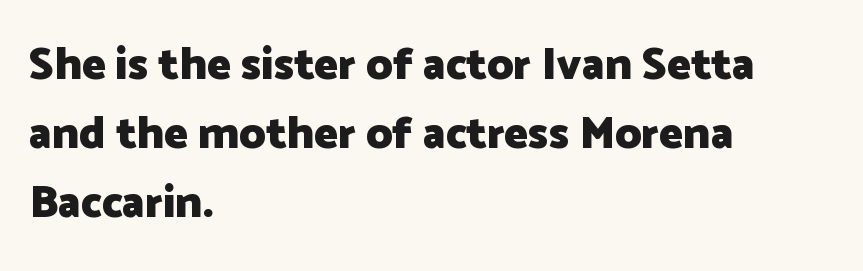
{"serif": "no", "italic": "no", "bold": "yes", "weight": "heavy", "width": "normal", "stroke_contrast": "low", "x_height": "medium", "monospaced": "no", "underline": "no", "align": "left", "line_spacing": "normal", "line_spacing_ratio": 1.53, "letter_spacing": "normal", "letter_spacing_em": 0.0, "glyph_px": 45}
